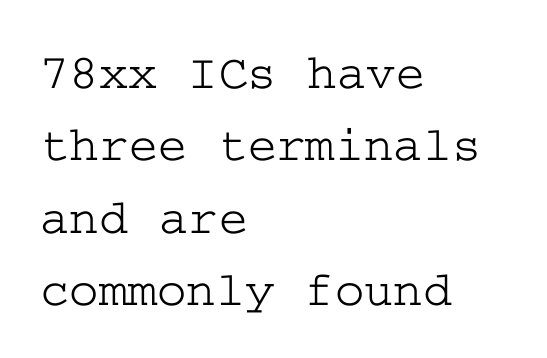
Q: Is the text italic (slanted)? A: No, it is upright.
Q: Is the typeface a serif or a sans-serif typeface? A: Serif.
Q: Is the text underlined? A: No.
Q: How is the paragraph aligned? A: Left-aligned.
Q: Is the spacing between letters normal or unusually wide? A: Normal.
Q: Is the spacing between lines tight, normal or loose? A: Normal.
Q: Width (condensed, normal, or wide)? A: Wide.
Q: Stroke contrast? A: Low.
Q: x-height? A: Medium.
